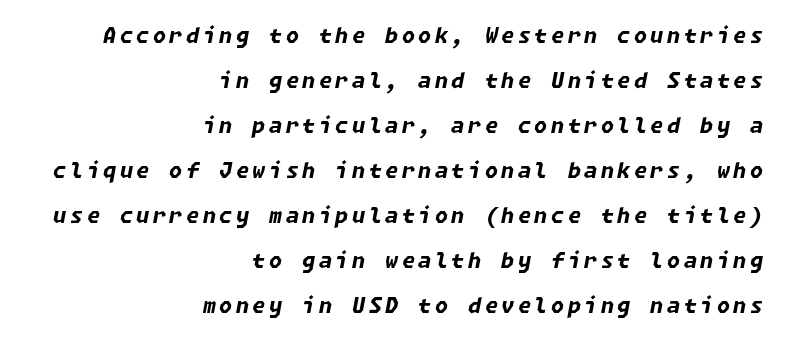
The axis of the letterforms is tilted away from vertical. Honestly, the rows look like they've been pulled way apart. Words float on clear page, feet unadorned. The paragraph shown leans on its right margin.
